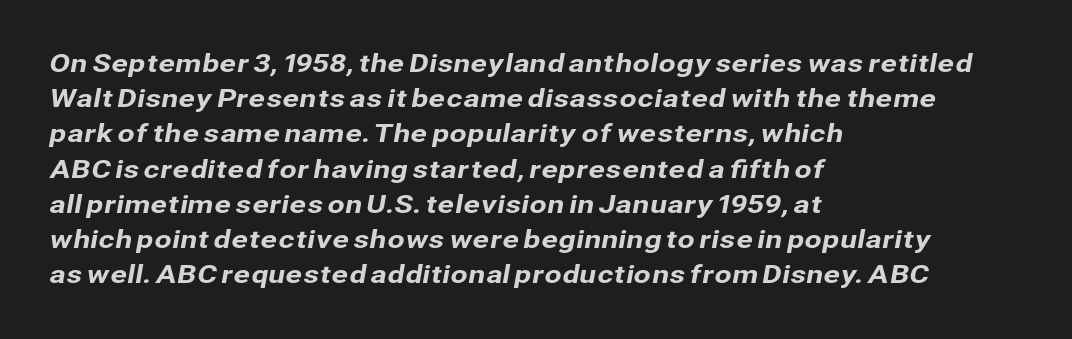
{"underline": "no", "align": "left", "line_spacing": "normal", "line_spacing_ratio": 1.41, "letter_spacing": "normal", "letter_spacing_em": 0.0, "glyph_px": 25}
